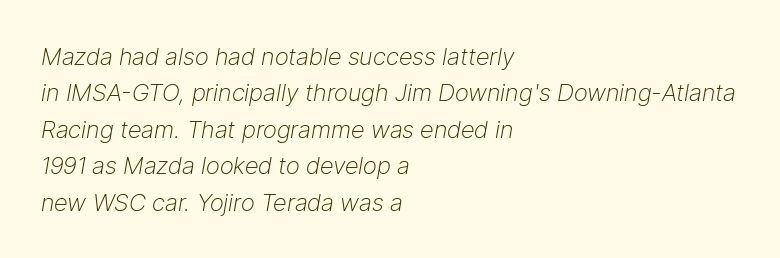
Q: Is the text bold? A: No.
Q: Is the text italic (slanted)? A: Yes, it leans right by about 9 degrees.
Q: Is the text underlined? A: No.
Q: How is the paragraph aligned? A: Left-aligned.
Q: Is the spacing between letters normal or unusually wide? A: Normal.
Q: Is the spacing between lines tight, normal or loose? A: Normal.
